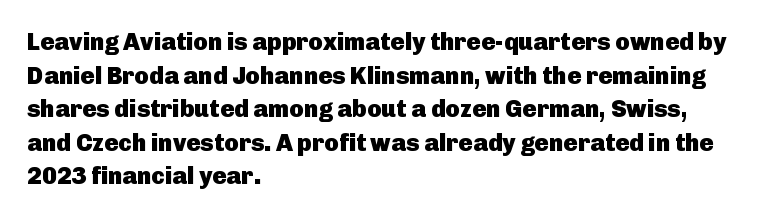
Q: Is the text bold? A: Yes.
Q: Is the text italic (slanted)? A: No, it is upright.
Q: Is the text underlined? A: No.
Q: How is the paragraph aligned? A: Left-aligned.
Q: Is the spacing between letters normal or unusually wide? A: Normal.
Q: Is the spacing between lines tight, normal or loose? A: Normal.
